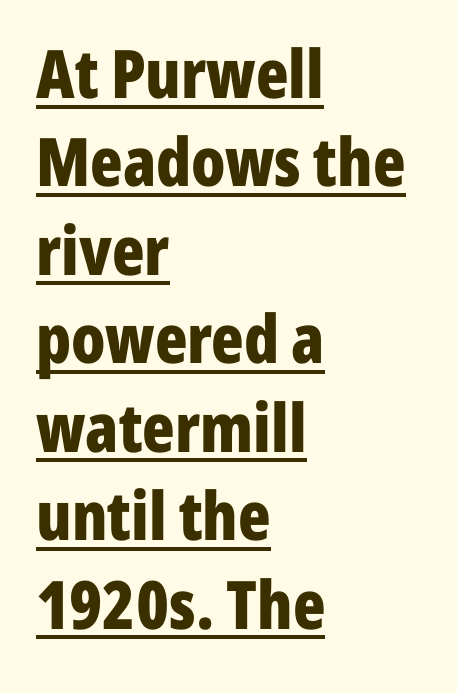
Font category for this specimen: sans-serif. Caption: standard tracking, unaltered. Think of a printed novel: that variable character pitch is what you see here. Every stem runs plumb, perpendicular to the baseline.
